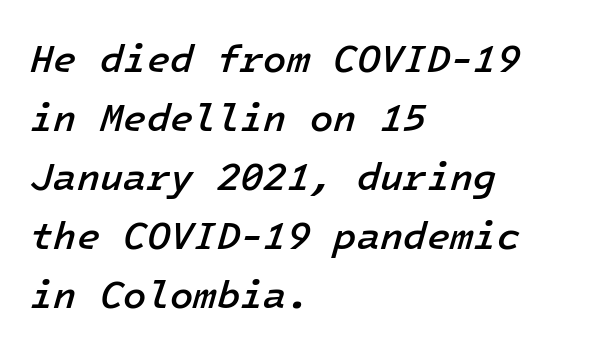
Casual observation: everything's shoved over to the left. Interline gaps are of average width in this sample. How heavy is the stroke? Medium-heavy — a semibold, shy of bold. Is the type slanted? Yes — the strokes lean at a clear angle. Words appear dense and cohesive because spacing is normal.
